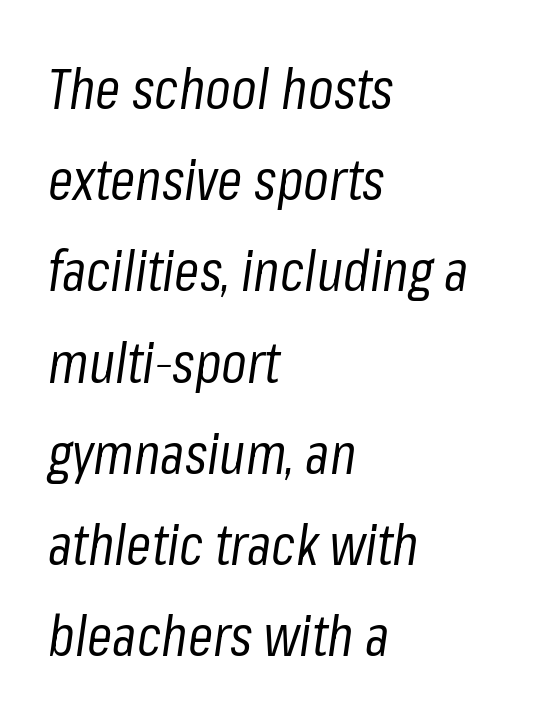
The image shows 57 px regular-weight, condensed type, italic (leaning right); set left-aligned, normal line spacing (1.6x), normal letter spacing, not underlined; low stroke contrast and a medium x-height.
